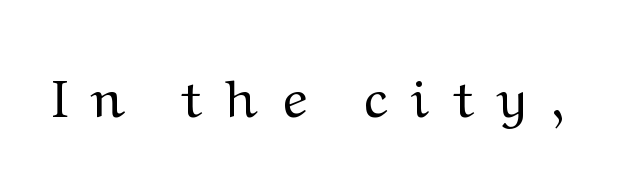
The image shows 53 px regular-weight, wide serif type, upright; set unusually wide letter spacing (+0.46 em), not underlined; medium stroke contrast and a medium x-height.
